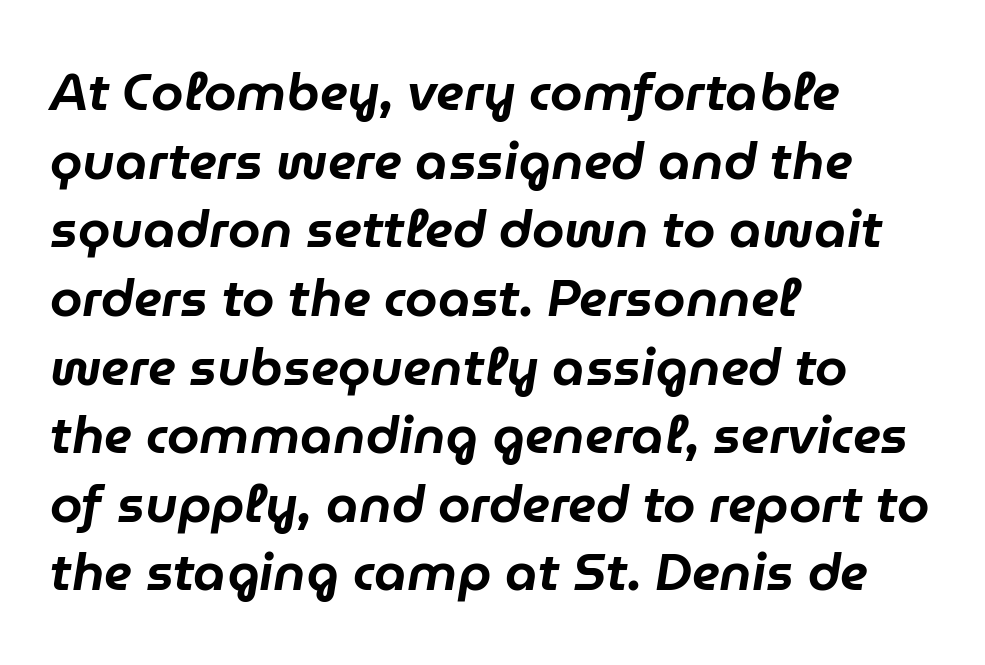
You could not count columns in this text — the font is proportionally spaced. Teacher's note: observe the even left margin — that is flush-left alignment. Regarding leading, the lines here are spaced in the standard way. Each word holds together tightly as a unit, with standard inter-letter gaps. Characters are canted at an angle relative to the baseline's perpendicular. The specimen omits any rule beneath the text block's lines.
